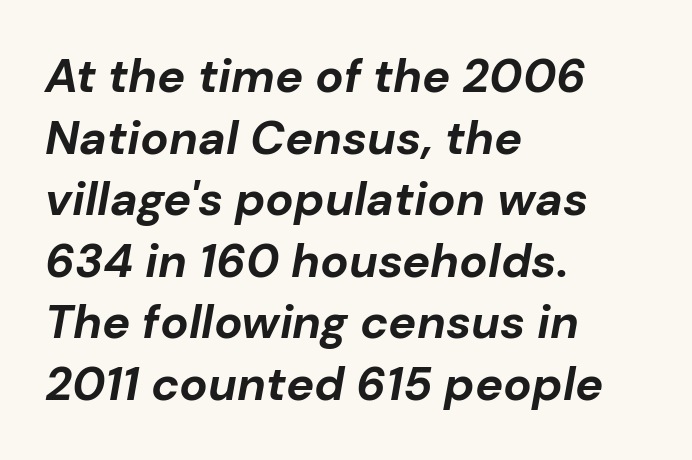
{"italic": "yes", "lean": "right", "slant_degrees": 10, "bold": "yes", "weight": "bold", "width": "normal", "stroke_contrast": "low", "x_height": "medium", "monospaced": "no", "underline": "no", "align": "left", "line_spacing": "normal", "line_spacing_ratio": 1.31, "letter_spacing": "normal", "letter_spacing_em": 0.0, "glyph_px": 47}
